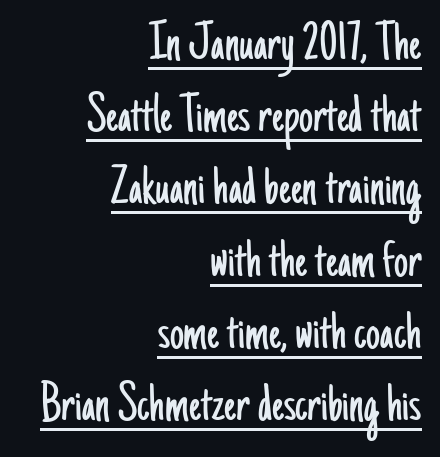
Each letter keeps its own natural width here, so spacing adapts to shape. A sans-serif font was chosen for this passage. These lines keep a tight, regular rhythm from letter to letter. Line ends are locked; line starts wander. A typesetter would mark this as roman, not italic. The lettering is marked with a stroke running underneath it.
